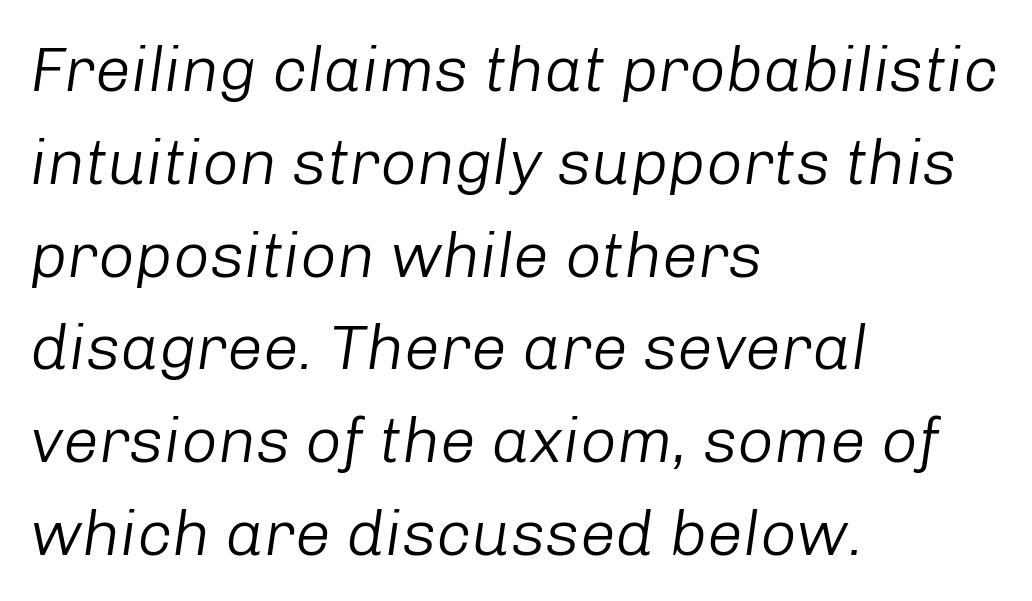
The image shows 64 px light type, italic (leaning right); set left-aligned, normal line spacing (1.45x), normal letter spacing, not underlined; low stroke contrast and a medium x-height.
